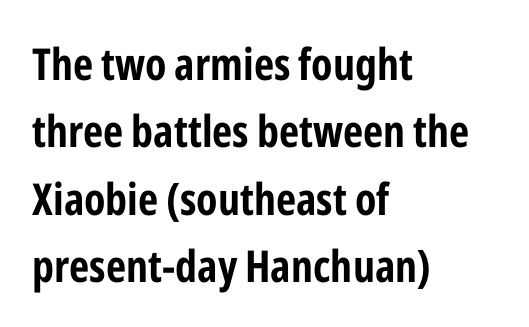
The image shows 44 px bold, condensed sans-serif type, upright; set left-aligned, normal line spacing (1.53x), normal letter spacing, not underlined; low stroke contrast and a medium x-height.
